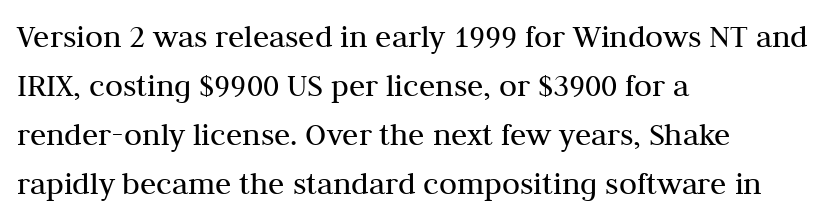
Stems here are at most as thick as an everyday book face. Old-style or modern, the face here clearly has serifs. Letter spacing: default. Words float on clear page, feet unadorned.
